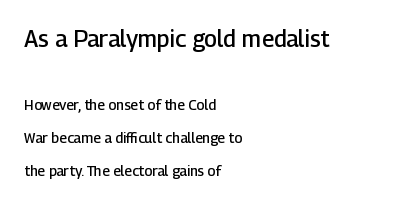
Q: Is the text bold? A: Semi-bold.
Q: Is the text italic (slanted)? A: No, it is upright.
Q: Is the text underlined? A: No.
Q: How is the paragraph aligned? A: Left-aligned.
Q: Is the spacing between letters normal or unusually wide? A: Normal.
Q: Is the spacing between lines tight, normal or loose? A: Loose.
Q: Which block of text is set in a larger size, the first (top) or the second (bottom)? A: The first (top) one.
